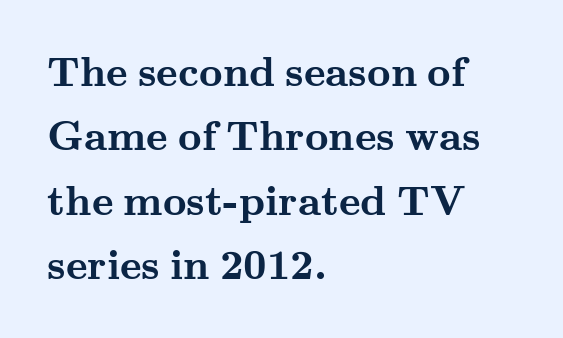
The image shows 41 px semibold, wide serif type, upright; set left-aligned, normal line spacing (1.57x), normal letter spacing, not underlined; medium stroke contrast and a small x-height.
